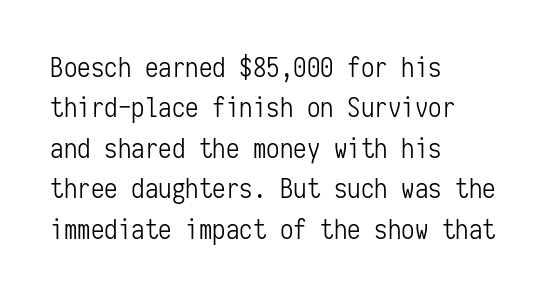
{"italic": "no", "bold": "no", "underline": "no", "align": "left", "line_spacing": "normal", "line_spacing_ratio": 1.5, "letter_spacing": "normal", "letter_spacing_em": 0.0, "glyph_px": 27}
